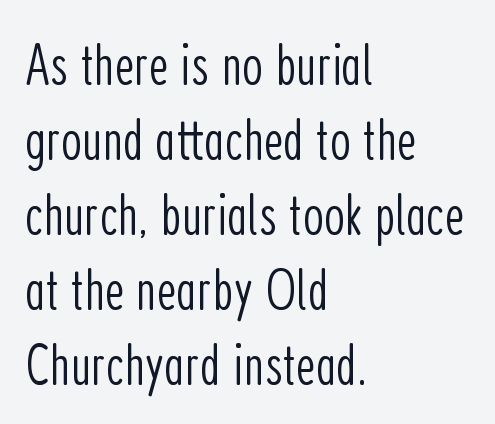
Stroke terminals: plain, sans-serif. The block of text has a typical density, with ordinary space between rows. Think of a printed novel: that variable character pitch is what you see here. Compared with a typical body face, this is equally light or lighter still. The paragraph shown leans on its left margin.
